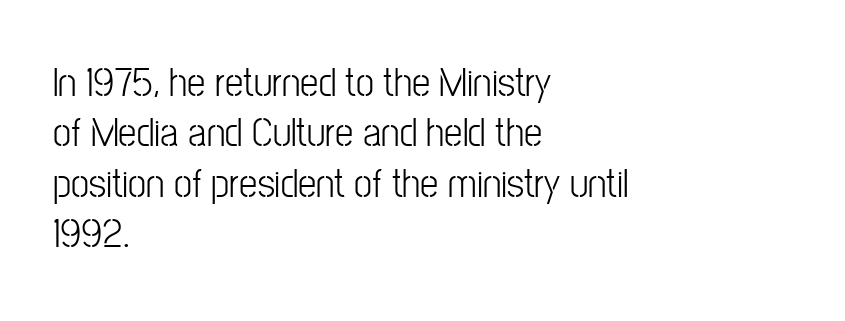
The image shows 41 px light, condensed sans-serif type, upright; set left-aligned, line spacing 1.23x, normal letter spacing, not underlined; low stroke contrast and a medium x-height.
